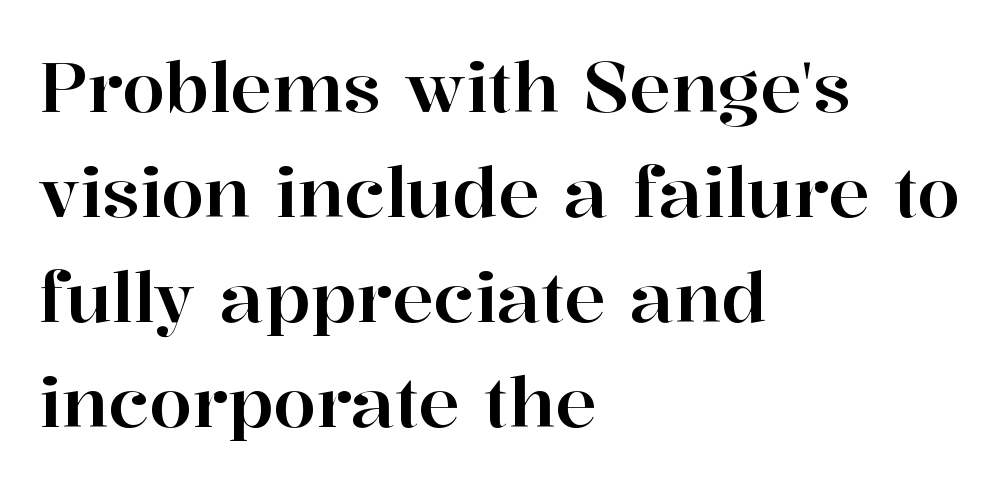
The image shows 69 px serif type, upright; set left-aligned, normal line spacing (1.52x), normal letter spacing, not underlined; high stroke contrast and a medium x-height.
